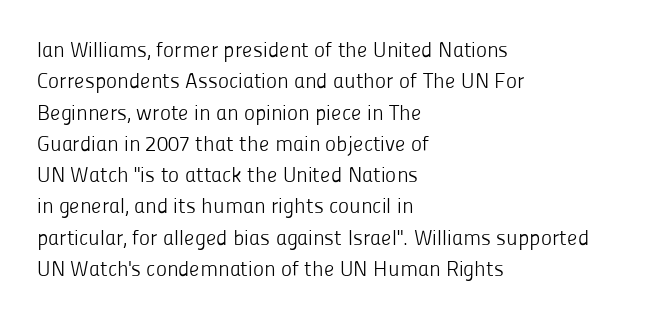
Ordinary non-slanted type is in use. Honestly, the row spacing looks completely unremarkable. These lines keep a tight, regular rhythm from letter to letter. These lines stack with their left ends in a neat column.
